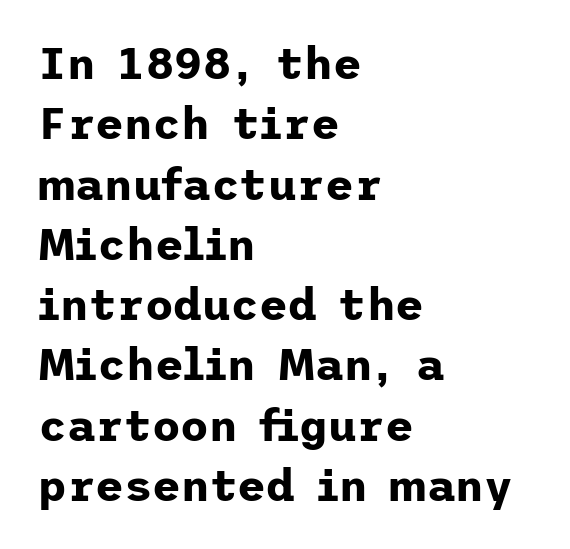
{"serif": "no", "italic": "no", "bold": "yes", "weight": "bold", "width": "normal", "stroke_contrast": "low", "x_height": "medium", "underline": "no", "align": "left", "line_spacing": "normal", "line_spacing_ratio": 1.37, "letter_spacing": "normal", "letter_spacing_em": 0.0, "glyph_px": 44}
